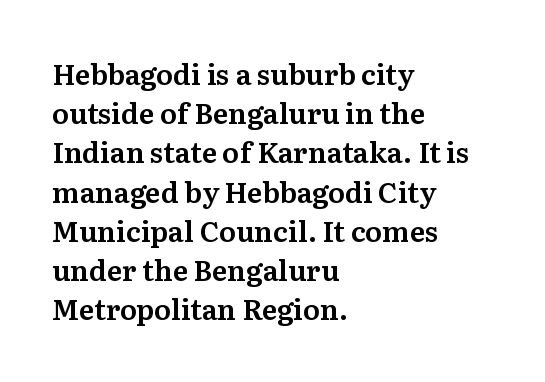
The image shows 28 px serif type, upright; set left-aligned, normal line spacing (1.4x), normal letter spacing, not underlined; medium stroke contrast and a medium x-height.
